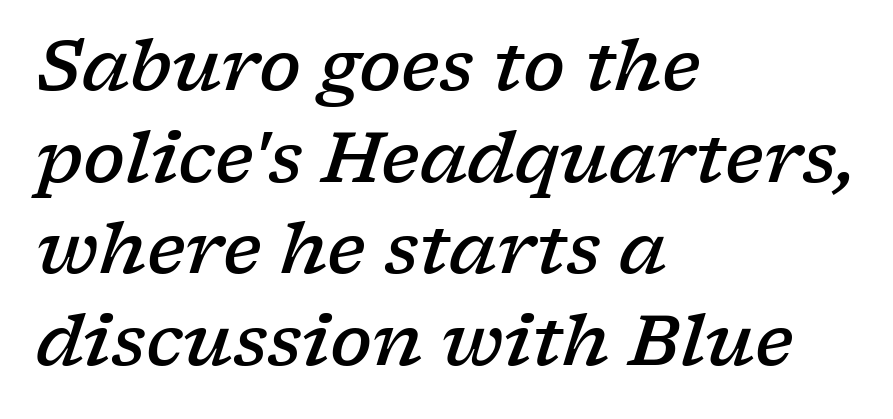
Q: Is the text bold? A: Semi-bold.
Q: Is the text italic (slanted)? A: Yes, it leans right by about 17 degrees.
Q: Is the typeface a serif or a sans-serif typeface? A: Serif.
Q: Is the text underlined? A: No.
Q: How is the paragraph aligned? A: Left-aligned.
Q: Is the spacing between letters normal or unusually wide? A: Normal.
Q: Is the spacing between lines tight, normal or loose? A: Normal.
Q: Width (condensed, normal, or wide)? A: Wide.
Q: Stroke contrast? A: Low.
Q: x-height? A: Medium.
Q: Monospaced? A: No.
